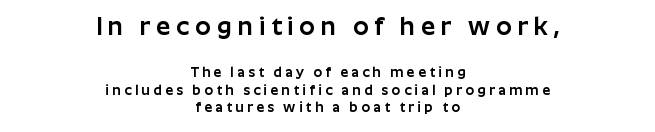
Style check: upright. A typesetter would call this heavily tracked-out type. Leftover space on each line is divided equally before and after the words. The passage shown begins with its larger block and ends with its smaller one. Plain, unruled lines of type.
